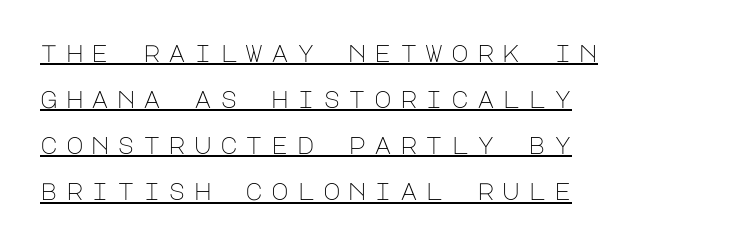
{"italic": "no", "bold": "no", "underline": "yes", "align": "left", "line_spacing": "loose", "line_spacing_ratio": 1.92, "letter_spacing": "wide", "letter_spacing_em": 0.33, "glyph_px": 24}
